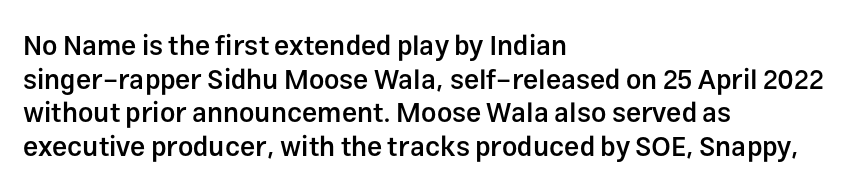
Does the copy run flush right? No — it runs flush left. The passage shown has conventional tracking throughout. Compared with an ordinary text face, these strokes are moderately heavier — a semibold. Unlike italic type, these characters show no tilt at all. No word sits above an underline.
